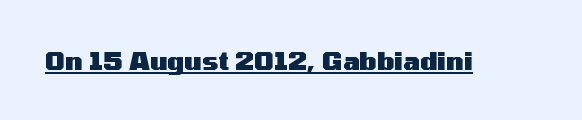
The face used here appears with an underline applied. Nope, not italic — everything's standing straight. This is heavy type, rendered in bold. Nobody touched the tracking dial on this one.
